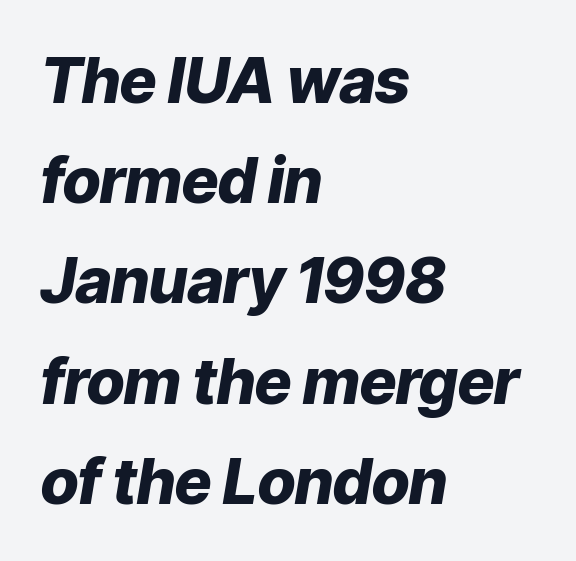
The image shows 63 px heavy type, italic (leaning right); set left-aligned, normal line spacing (1.59x), normal letter spacing, not underlined; low stroke contrast and a medium x-height.
